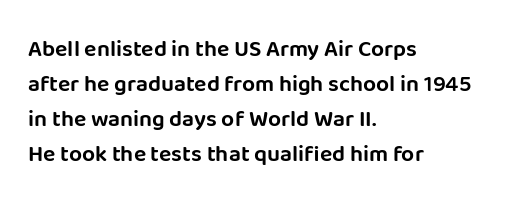
The image shows 23 px text type, upright; set left-aligned, normal line spacing (1.52x), normal letter spacing, not underlined.
